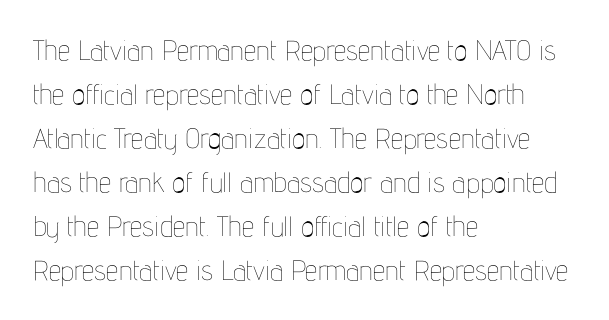
{"italic": "no", "bold": "no", "weight": "thin", "width": "condensed", "stroke_contrast": "low", "x_height": "medium", "monospaced": "no", "underline": "no", "align": "left", "line_spacing": "normal", "line_spacing_ratio": 1.57, "letter_spacing": "normal", "letter_spacing_em": 0.0, "glyph_px": 28}
